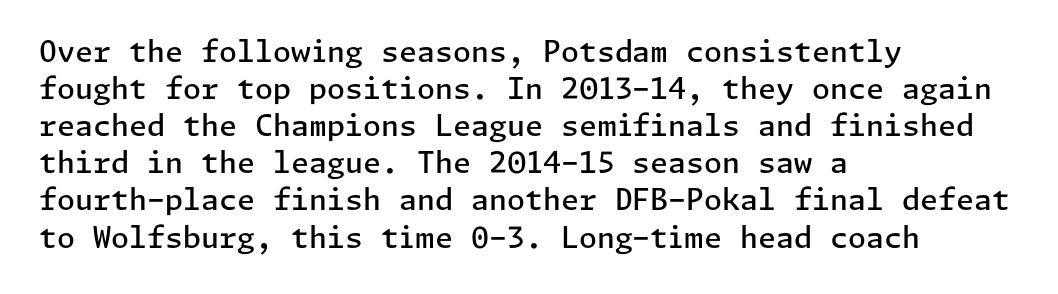
Q: Is the text bold? A: Semi-bold.
Q: Is the text italic (slanted)? A: No, it is upright.
Q: Is the typeface a serif or a sans-serif typeface? A: Sans-serif.
Q: Is the text underlined? A: No.
Q: How is the paragraph aligned? A: Left-aligned.
Q: Is the spacing between letters normal or unusually wide? A: Normal.
Q: Is the spacing between lines tight, normal or loose? A: Normal.
Q: Width (condensed, normal, or wide)? A: Normal.
Q: Stroke contrast? A: Low.
Q: x-height? A: Medium.
